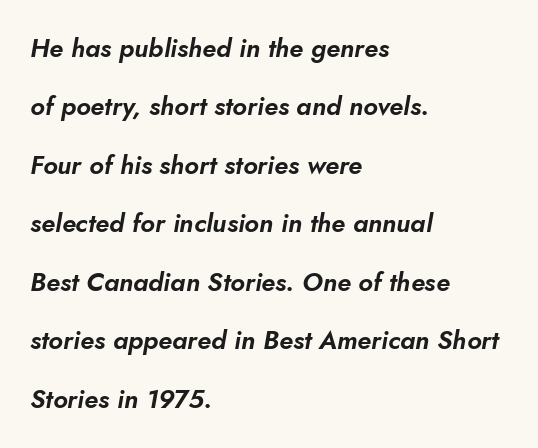
This rendering features lettering with no underline. Is there much room between lines? Yes — plenty of vertical air separates them. The typography opts for an oblique posture over an upright one. Does extra space separate the letters? No, they use regular spacing. The lines are quadded left.
